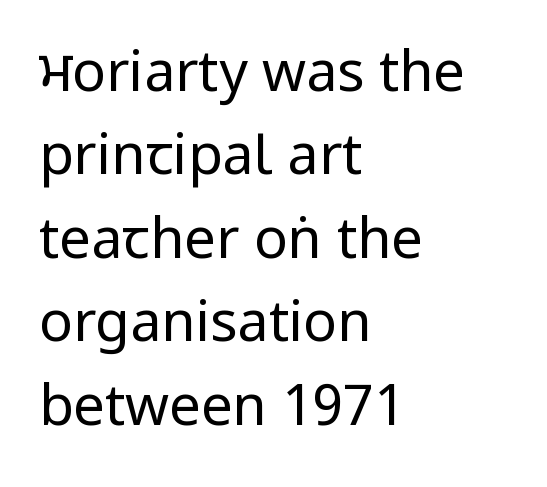
The image shows 56 px regular-weight, condensed sans-serif type, upright; set left-aligned, normal line spacing (1.49x), normal letter spacing, not underlined; low stroke contrast and a large x-height.
